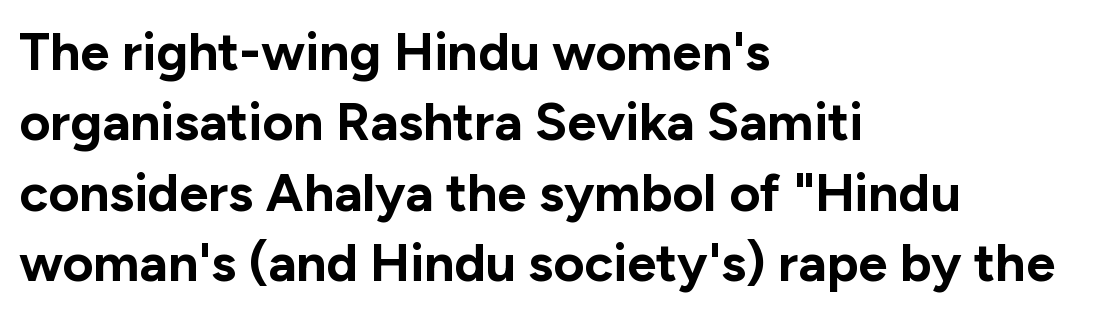
{"serif": "no", "italic": "no", "bold": "yes", "weight": "bold", "width": "normal", "stroke_contrast": "low", "x_height": "medium", "monospaced": "no", "underline": "no", "align": "left", "line_spacing": "normal", "line_spacing_ratio": 1.33, "letter_spacing": "normal", "letter_spacing_em": 0.0, "glyph_px": 53}
